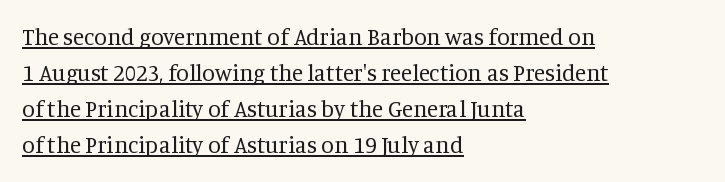
Q: Is the text bold? A: No.
Q: Is the text italic (slanted)? A: No, it is upright.
Q: Is the text underlined? A: Yes.
Q: How is the paragraph aligned? A: Left-aligned.
Q: Is the spacing between letters normal or unusually wide? A: Normal.
Q: Is the spacing between lines tight, normal or loose? A: Normal.
